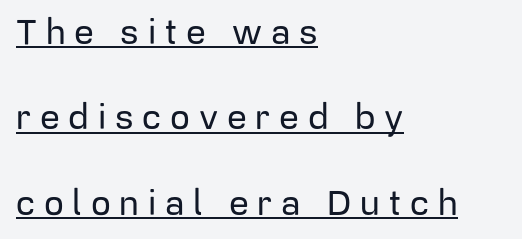
{"serif": "no", "italic": "no", "width": "normal", "stroke_contrast": "low", "x_height": "medium", "monospaced": "no", "underline": "yes", "align": "left", "line_spacing": "loose", "line_spacing_ratio": 2.44, "letter_spacing": "wide", "letter_spacing_em": 0.25, "glyph_px": 35}
